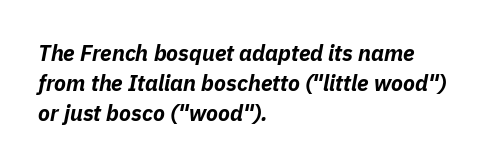
Each new line begins a customary step beneath the previous one. Each line starts at the same left margin while the right side varies. Short note: letters normally spaced. Type without underlining.
